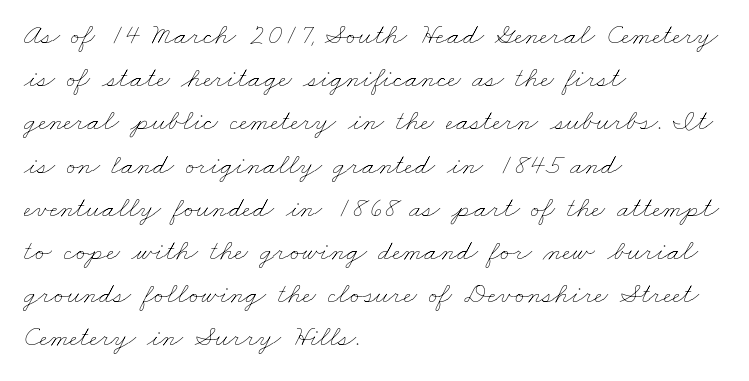
The image shows 29 px thin, wide type; set left-aligned, normal line spacing (1.49x), normal letter spacing, not underlined; low stroke contrast and a small x-height.
